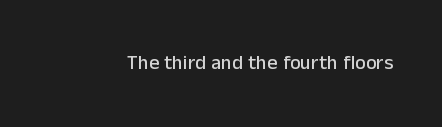
{"italic": "no", "underline": "no", "letter_spacing": "normal", "letter_spacing_em": 0.0, "glyph_px": 20}
